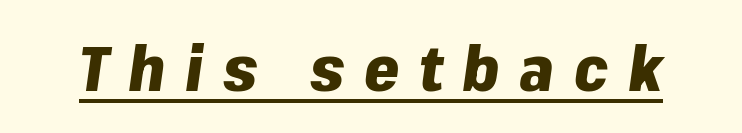
The image shows 63 px heavy type, italic (leaning right); set unusually wide letter spacing (+0.31 em), underlined; low stroke contrast and a medium x-height.
